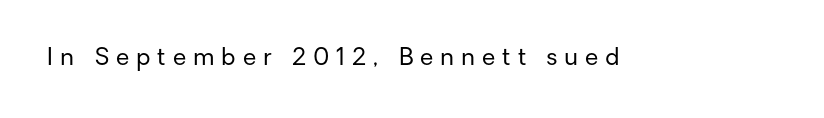
Designer's note — italics off, roman on. Loose tracking; the words dissolve into strings of separated letters. Check the space under the baseline: it is left empty. On a weight scale, this lands at 450 or below.
